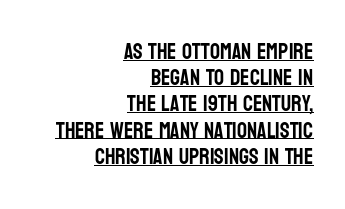
Q: Is the text italic (slanted)? A: No, it is upright.
Q: Is the text underlined? A: Yes.
Q: How is the paragraph aligned? A: Right-aligned.
Q: Is the spacing between letters normal or unusually wide? A: Normal.
